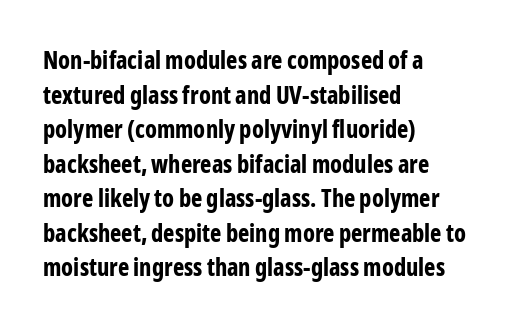
{"italic": "no", "bold": "yes", "underline": "no", "align": "left", "line_spacing": "normal", "line_spacing_ratio": 1.44, "letter_spacing": "normal", "letter_spacing_em": 0.0, "glyph_px": 24}
